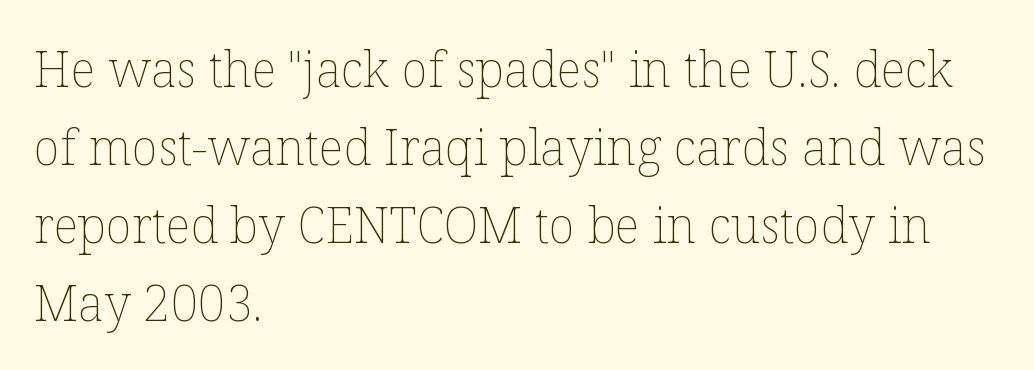
The strokes are not fattened; the text isn't bold. Letter spacing: default. Leading matches the norm, producing a regular column. This rendering features lettering with no underline. The font's upright variant was chosen for this text.
